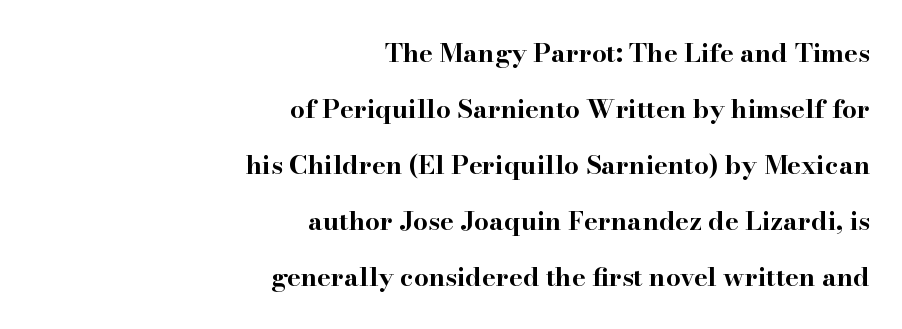
Q: Is the text bold? A: Yes.
Q: Is the text italic (slanted)? A: No, it is upright.
Q: Is the text underlined? A: No.
Q: How is the paragraph aligned? A: Right-aligned.
Q: Is the spacing between letters normal or unusually wide? A: Normal.
Q: Is the spacing between lines tight, normal or loose? A: Loose.
